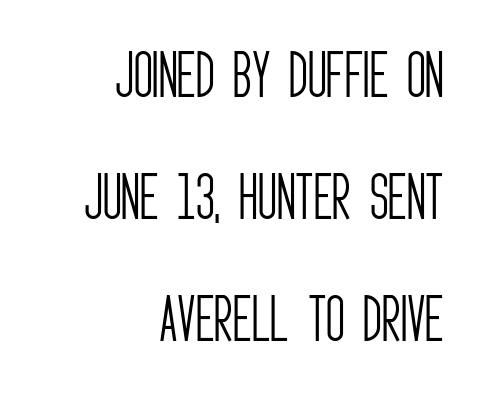
Look at the tracking — it's just the regular setting, nothing added. Italic? Not at all — the glyphs are vertical. The cut favours lightness, reaching ordinary text weight at its darkest. The letters advance in unequal steps, a hallmark of proportional type. The rendering shows plain stroke endings on the letterforms — a sans-serif design. Alignment: flush right.
